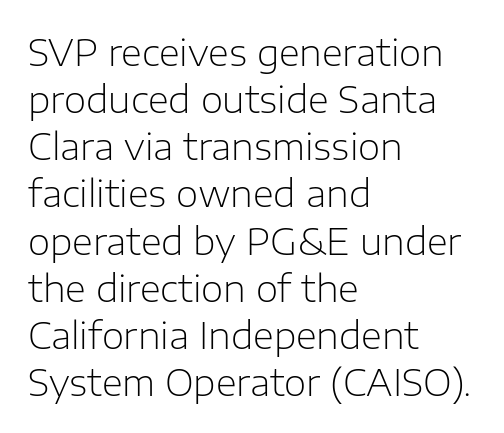
Q: Is the text bold? A: No.
Q: Is the text italic (slanted)? A: No, it is upright.
Q: Is the typeface a serif or a sans-serif typeface? A: Sans-serif.
Q: Is the text underlined? A: No.
Q: How is the paragraph aligned? A: Left-aligned.
Q: Is the spacing between letters normal or unusually wide? A: Normal.
Q: Is the spacing between lines tight, normal or loose? A: Normal.
Q: Width (condensed, normal, or wide)? A: Normal.
Q: Stroke contrast? A: Low.
Q: x-height? A: Medium.
Q: Monospaced? A: No.
